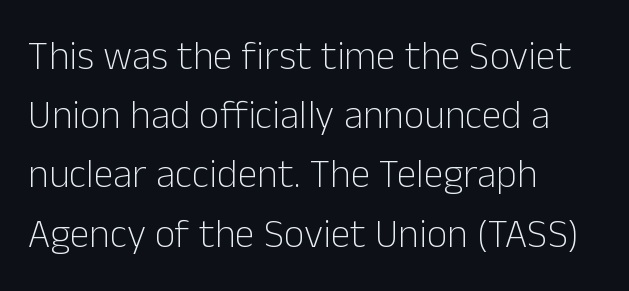
Rule under the text: the space is simply empty. Normally led — the rows are evenly, conventionally spaced. All the whitespace from short lines collects on the right. Font category for this specimen: sans-serif.
